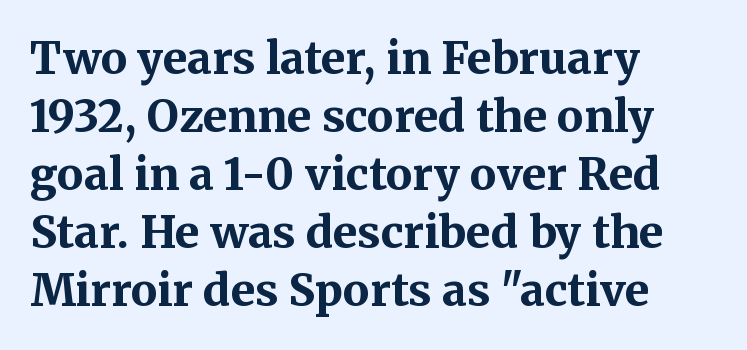
Q: Is the text bold? A: Yes.
Q: Is the text italic (slanted)? A: No, it is upright.
Q: Is the typeface a serif or a sans-serif typeface? A: Serif.
Q: Is the text underlined? A: No.
Q: How is the paragraph aligned? A: Left-aligned.
Q: Is the spacing between letters normal or unusually wide? A: Normal.
Q: Is the spacing between lines tight, normal or loose? A: Normal.
Q: Width (condensed, normal, or wide)? A: Normal.
Q: Stroke contrast? A: Medium.
Q: x-height? A: Medium.
Q: Monospaced? A: No.
